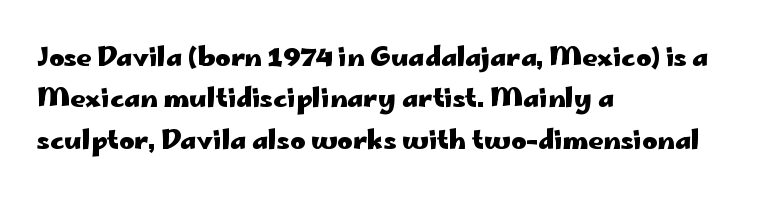
Q: Is the text bold? A: Yes.
Q: Is the text italic (slanted)? A: No, it is upright.
Q: Is the text underlined? A: No.
Q: How is the paragraph aligned? A: Left-aligned.
Q: Is the spacing between letters normal or unusually wide? A: Normal.
Q: Is the spacing between lines tight, normal or loose? A: Normal.
